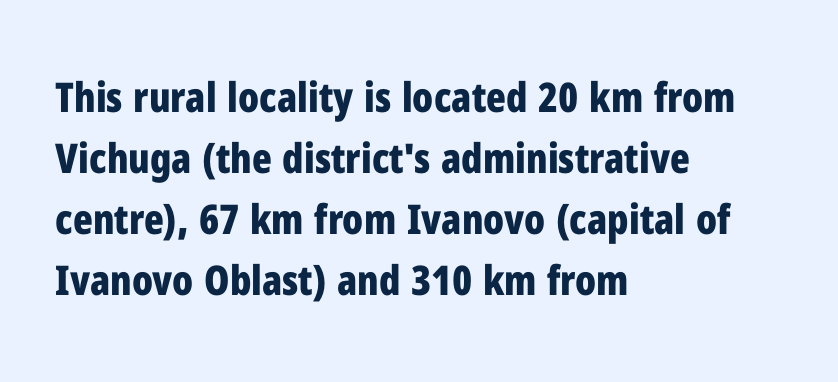
Q: Is the text bold? A: Yes.
Q: Is the text italic (slanted)? A: No, it is upright.
Q: Is the typeface a serif or a sans-serif typeface? A: Sans-serif.
Q: Is the text underlined? A: No.
Q: How is the paragraph aligned? A: Left-aligned.
Q: Is the spacing between letters normal or unusually wide? A: Normal.
Q: Is the spacing between lines tight, normal or loose? A: Normal.
Q: Width (condensed, normal, or wide)? A: Condensed.
Q: Stroke contrast? A: Low.
Q: x-height? A: Medium.
Q: Monospaced? A: No.
